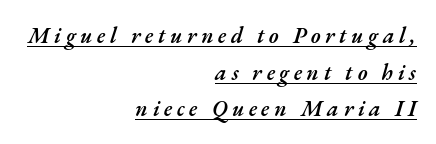
Display-style spreading of the glyphs; the letterfit is very open. Layout note: lines flush right. The passage shown leans; its letterforms are oblique. One glance says typical: line gaps are just what's usual. Emphasis by weight is partial: semibold.
